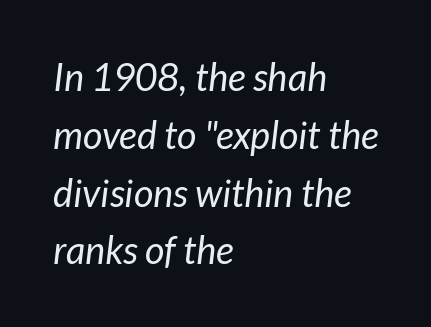
{"italic": "yes", "lean": "right", "slant_degrees": 7, "bold": "no", "weight": "regular", "width": "normal", "stroke_contrast": "low", "x_height": "medium", "monospaced": "no", "underline": "no", "align": "left", "line_spacing": "normal", "line_spacing_ratio": 1.52, "letter_spacing": "normal", "letter_spacing_em": 0.0, "glyph_px": 38}
